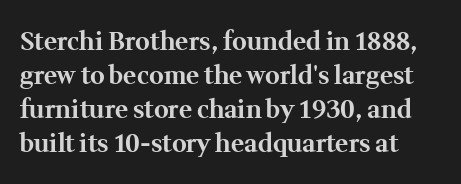
The image shows 25 px bold type, upright; set left-aligned, normal line spacing (1.36x), normal letter spacing, not underlined.
